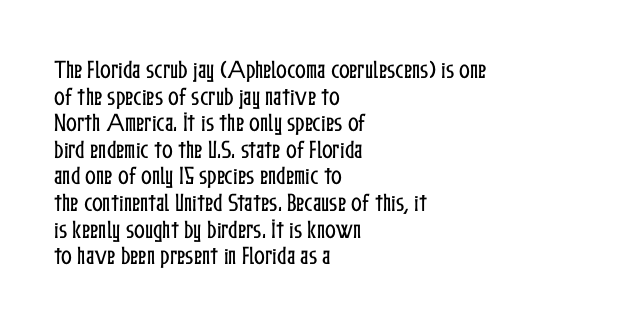
Q: Is the text italic (slanted)? A: No, it is upright.
Q: Is the text underlined? A: No.
Q: How is the paragraph aligned? A: Left-aligned.
Q: Is the spacing between letters normal or unusually wide? A: Normal.
Q: Is the spacing between lines tight, normal or loose? A: Normal.
